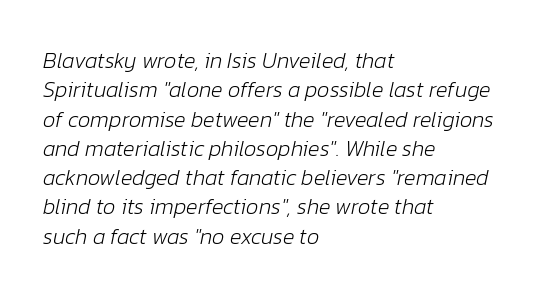
In terms of letterspacing, this is plain default setting. Leading matches the norm, producing a regular column. The words here are not underlined. When letters slant like this, we call the style italic.
